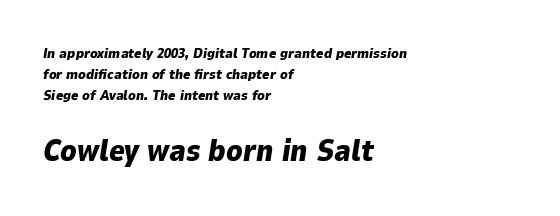
Note: smaller setting up top, larger setting below. The setting favours the left margin, as ordinary paragraphs usually do. Do the characters align in a grid? No, the font is proportional. The sample has been set heavy, in full bold. Check under the words: just untouched page.
